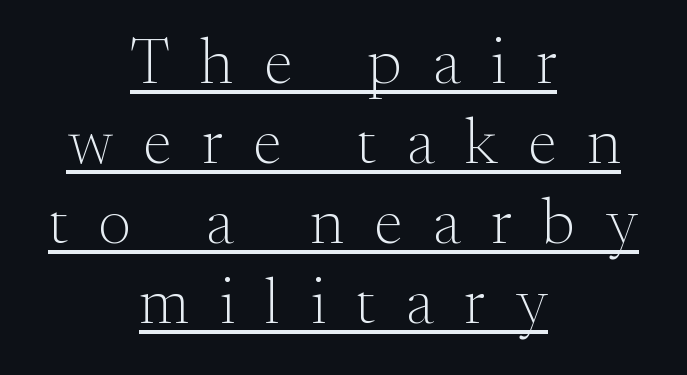
The image shows 64 px light serif type, upright; set centered, normal line spacing (1.25x), unusually wide letter spacing (+0.48 em), underlined; medium stroke contrast and a small x-height.
